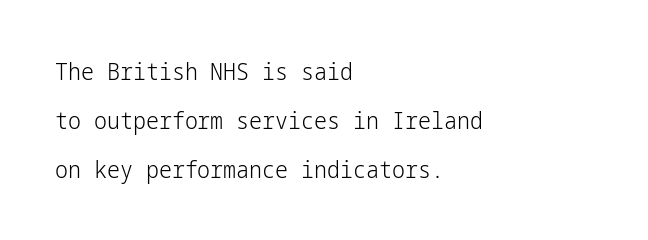
Q: Is the text bold? A: No.
Q: Is the text italic (slanted)? A: No, it is upright.
Q: Is the text underlined? A: No.
Q: How is the paragraph aligned? A: Left-aligned.
Q: Is the spacing between letters normal or unusually wide? A: Normal.
Q: Is the spacing between lines tight, normal or loose? A: Loose.
